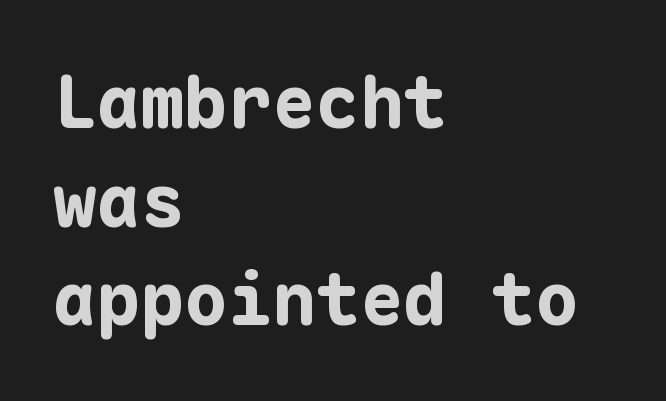
Alignment: flush left. Between one letter and the next there's only the usual sliver of space. The face used here is monospaced, like something from a code editor. If you measured baseline to baseline, you'd find a middling distance.
